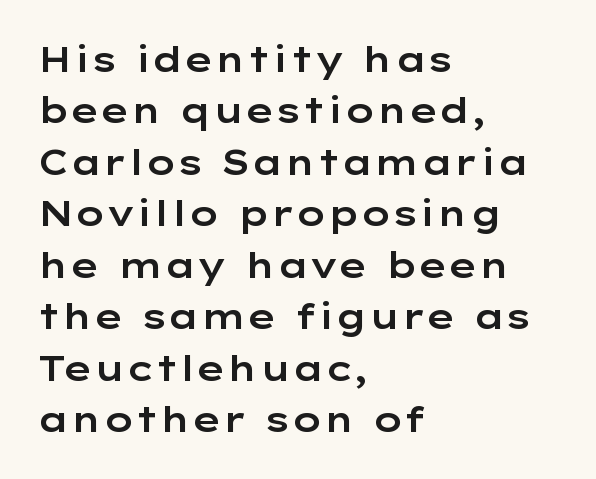
Q: Is the text italic (slanted)? A: No, it is upright.
Q: Is the typeface a serif or a sans-serif typeface? A: Sans-serif.
Q: Is the text underlined? A: No.
Q: How is the paragraph aligned? A: Left-aligned.
Q: Is the spacing between letters normal or unusually wide? A: Normal.
Q: Is the spacing between lines tight, normal or loose? A: Normal.
Q: Width (condensed, normal, or wide)? A: Wide.
Q: Stroke contrast? A: Low.
Q: x-height? A: Medium.
Q: Monospaced? A: No.
